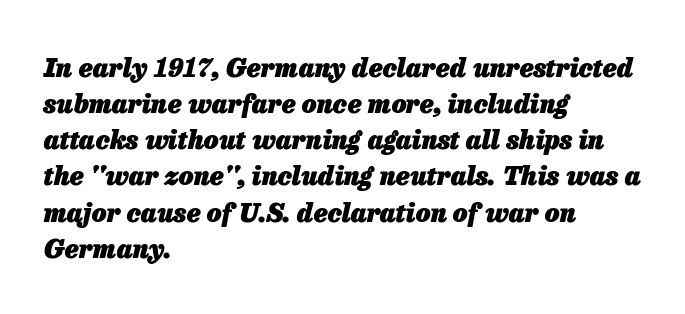
The image shows 26 px bold type, italic (leaning right); set left-aligned, normal line spacing (1.39x), normal letter spacing, not underlined.
